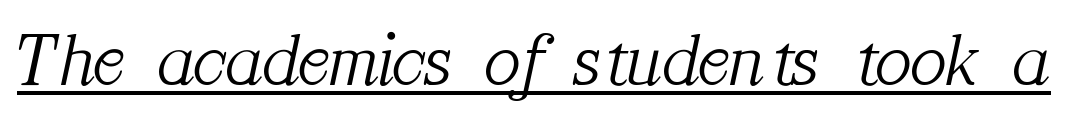
Honestly, the underline is the first thing you notice here. The rendering shows small feet on the letterforms — a serif design. The rendering uses natural spacing where letterforms have individual widths. Notice how the stems are inclined rather than vertical — that's the hallmark of italics.
